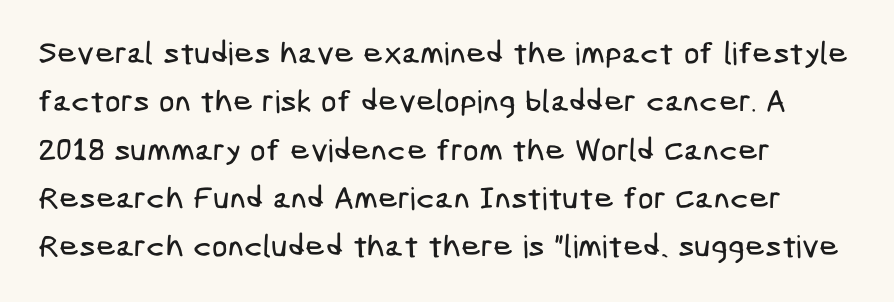
The face used here is a sans, in the tradition of grotesques and geometrics. Inter-character spacing is left at the font's built-in metrics. The foot of each line stays bare and open. The leading is moderate, giving the passage an even texture. Horizontally, the lines are justified to the leading edge only.
